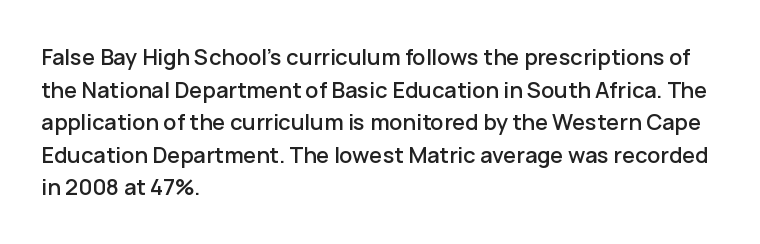
The image shows 22 px text type, upright; set left-aligned, normal line spacing (1.48x), normal letter spacing, not underlined.
